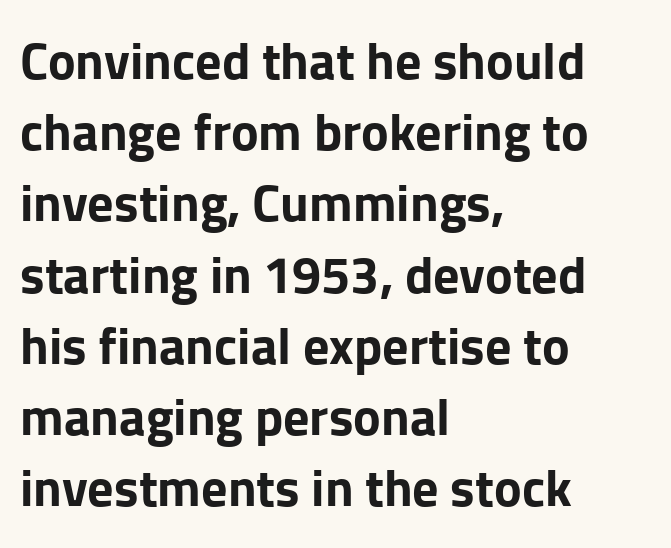
The image shows 52 px bold sans-serif type, upright; set left-aligned, normal line spacing (1.37x), normal letter spacing, not underlined; low stroke contrast and a medium x-height.
